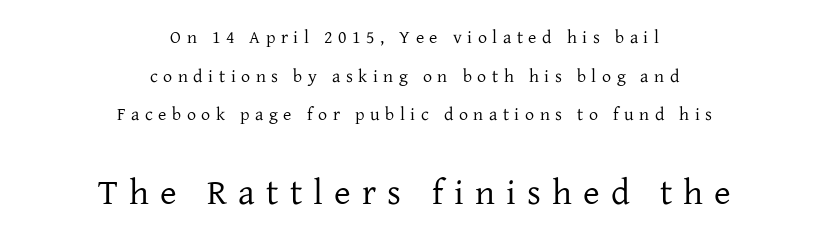
Underline: absent. The face looks like a standard text weight, possibly lighter. These lines have a slow, spaced-out rhythm from letter to letter. These lines are rendered in a variable-pitch font.
